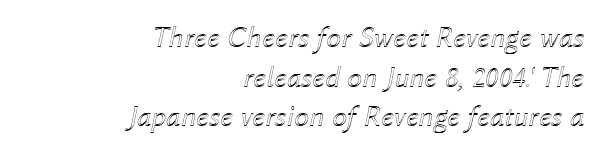
Q: Is the text italic (slanted)? A: Yes, it leans right by about 12 degrees.
Q: Is the text underlined? A: No.
Q: How is the paragraph aligned? A: Right-aligned.
Q: Is the spacing between letters normal or unusually wide? A: Normal.
Q: Is the spacing between lines tight, normal or loose? A: Normal.
Q: Width (condensed, normal, or wide)? A: Normal.
Q: x-height? A: Medium.
Q: Monospaced? A: No.
